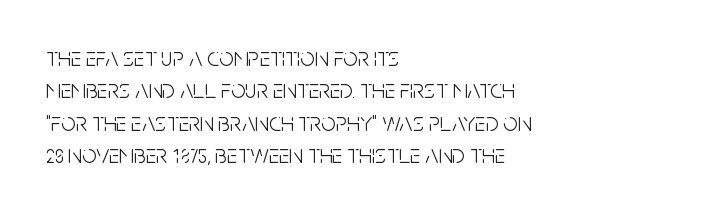
Q: Is the text bold? A: No.
Q: Is the text italic (slanted)? A: No, it is upright.
Q: Is the text underlined? A: No.
Q: How is the paragraph aligned? A: Left-aligned.
Q: Is the spacing between letters normal or unusually wide? A: Normal.
Q: Is the spacing between lines tight, normal or loose? A: Normal.
